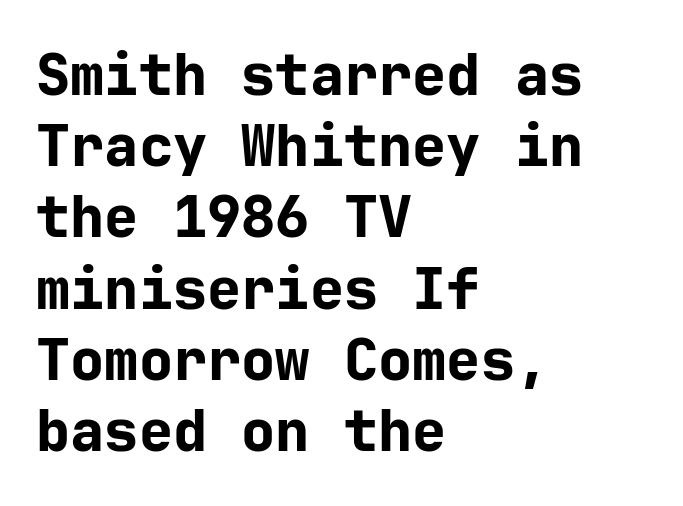
Q: Is the text bold? A: Yes.
Q: Is the text italic (slanted)? A: No, it is upright.
Q: Is the typeface a serif or a sans-serif typeface? A: Sans-serif.
Q: Is the text underlined? A: No.
Q: How is the paragraph aligned? A: Left-aligned.
Q: Is the spacing between letters normal or unusually wide? A: Normal.
Q: Is the spacing between lines tight, normal or loose? A: Normal.
Q: Width (condensed, normal, or wide)? A: Normal.
Q: Stroke contrast? A: Low.
Q: x-height? A: Medium.
